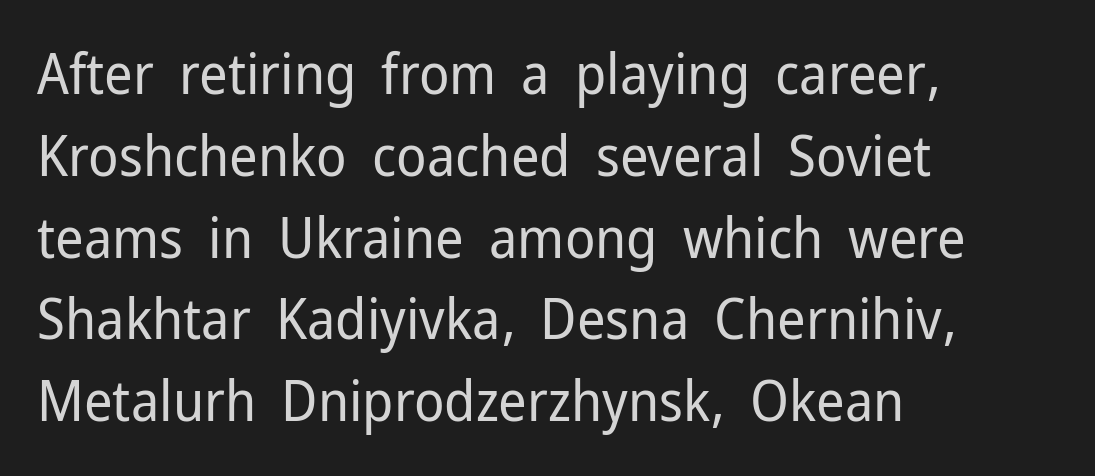
Q: Is the text bold? A: No.
Q: Is the text italic (slanted)? A: No, it is upright.
Q: Is the typeface a serif or a sans-serif typeface? A: Sans-serif.
Q: Is the text underlined? A: No.
Q: How is the paragraph aligned? A: Left-aligned.
Q: Is the spacing between letters normal or unusually wide? A: Normal.
Q: Is the spacing between lines tight, normal or loose? A: Normal.
Q: Width (condensed, normal, or wide)? A: Normal.
Q: Stroke contrast? A: Low.
Q: x-height? A: Medium.
Q: Monospaced? A: No.
